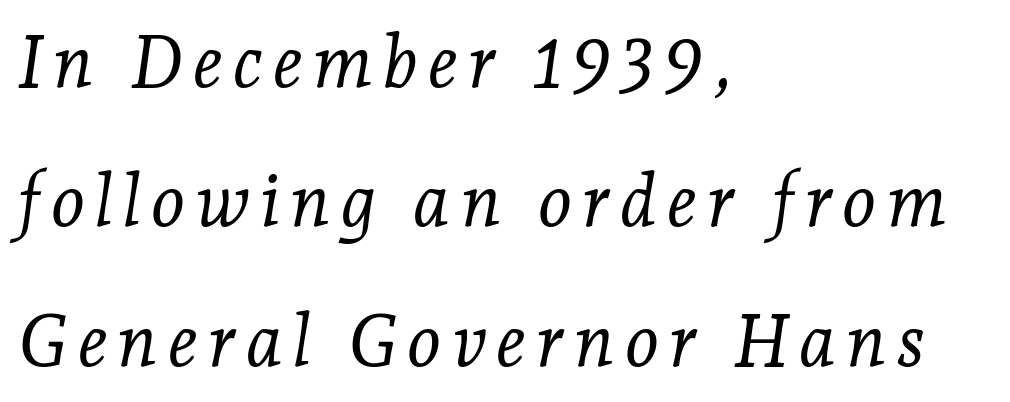
Reading down the column, the eye jumps a long way to each next line. Varying glyph widths throughout — classic text-font behaviour. Designer's note — italics engaged. Every row of glyphs begins at an identical x-position on the left.
